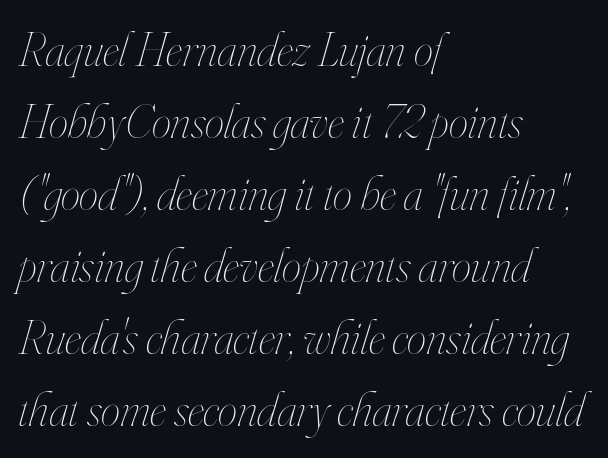
The image shows 49 px thin, condensed type, italic (leaning right); set left-aligned, normal line spacing (1.47x), normal letter spacing, not underlined; high stroke contrast and a small x-height.
